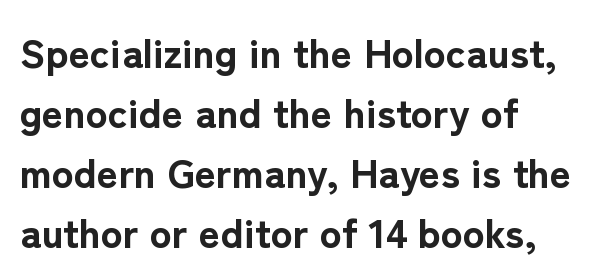
The image shows 41 px bold sans-serif type, upright; set left-aligned, normal line spacing (1.46x), normal letter spacing, not underlined; low stroke contrast and a medium x-height.
